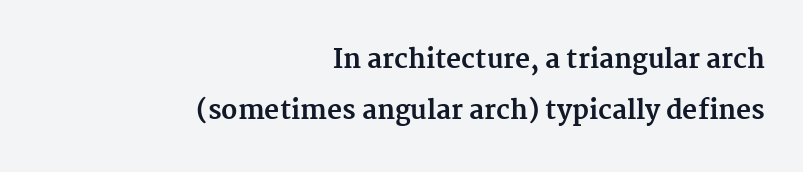
{"italic": "no", "bold": "yes", "underline": "no", "align": "right", "line_spacing": "loose", "line_spacing_ratio": 1.95, "letter_spacing": "normal", "letter_spacing_em": 0.0, "glyph_px": 26}
